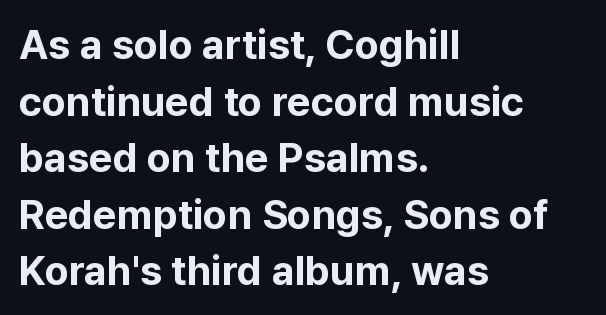
The image shows 41 px bold sans-serif type, upright; set left-aligned, normal line spacing (1.38x), normal letter spacing, not underlined; low stroke contrast and a medium x-height.
